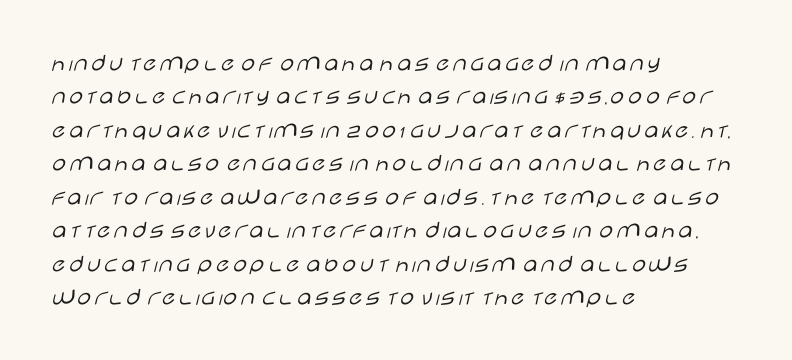
Clear beneath every line of the passage. Compared with typical paragraphs, the rows here are spaced about the same. The letters look calm and open, with moderate or lighter stems. Spacing between characters is what you'd get straight out of the box.
